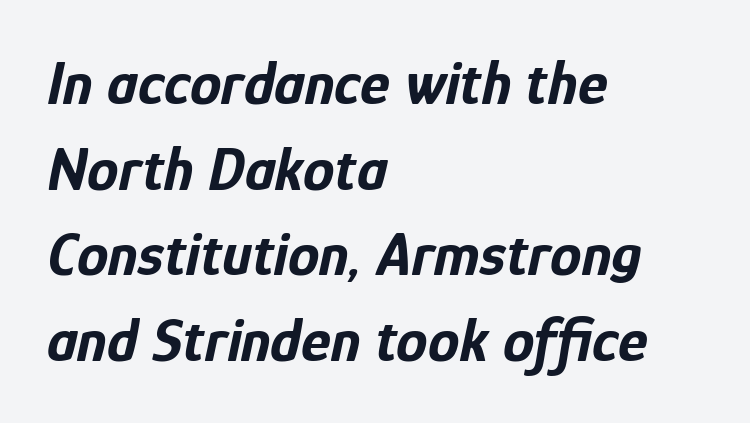
The image shows 63 px bold, condensed type, italic (leaning right); set left-aligned, normal line spacing (1.36x), normal letter spacing, not underlined; low stroke contrast and a medium x-height.
